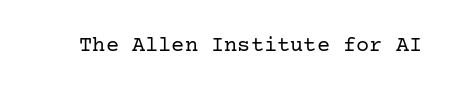
Q: Is the text bold? A: No.
Q: Is the text italic (slanted)? A: No, it is upright.
Q: Is the text underlined? A: No.
Q: Is the spacing between letters normal or unusually wide? A: Normal.
